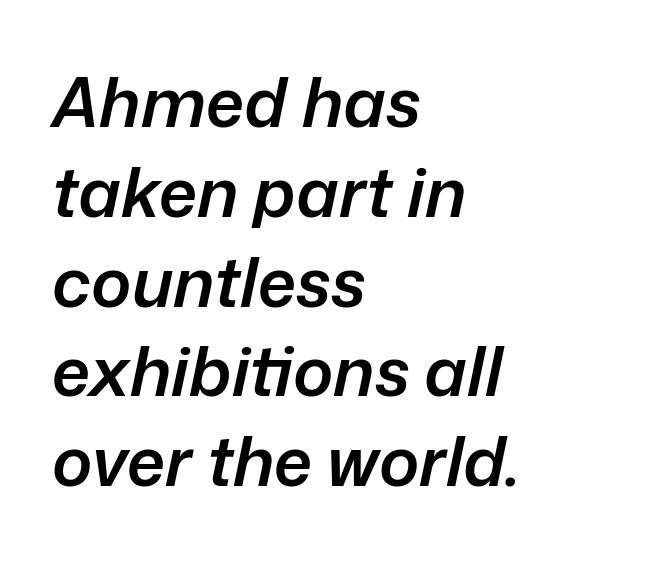
The image shows 68 px semibold type, italic (leaning right); set left-aligned, normal line spacing (1.32x), normal letter spacing, not underlined; low stroke contrast and a medium x-height.
